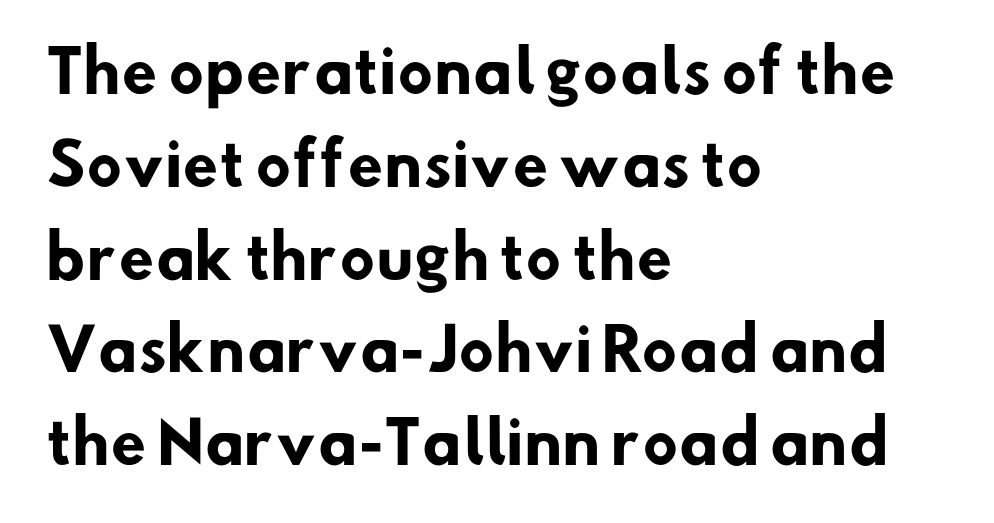
{"serif": "no", "bold": "yes", "weight": "heavy", "width": "normal", "stroke_contrast": "low", "x_height": "small", "monospaced": "no", "underline": "no", "align": "left", "line_spacing": "normal", "line_spacing_ratio": 1.6, "letter_spacing": "normal", "letter_spacing_em": 0.0, "glyph_px": 58}
